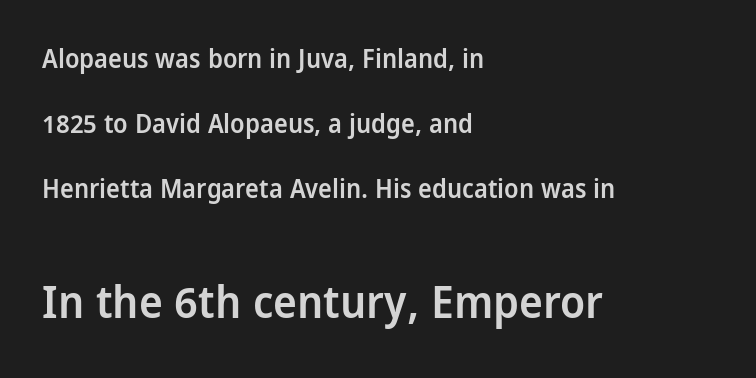
Q: Is the text bold? A: Semi-bold.
Q: Is the text italic (slanted)? A: No, it is upright.
Q: Is the typeface a serif or a sans-serif typeface? A: Sans-serif.
Q: Is the text underlined? A: No.
Q: How is the paragraph aligned? A: Left-aligned.
Q: Is the spacing between letters normal or unusually wide? A: Normal.
Q: Is the spacing between lines tight, normal or loose? A: Loose.
Q: Which block of text is set in a larger size, the first (top) or the second (bottom)? A: The second (bottom) one.
Q: Width (condensed, normal, or wide)? A: Condensed.
Q: Stroke contrast? A: Low.
Q: x-height? A: Large.
Q: Monospaced? A: No.
